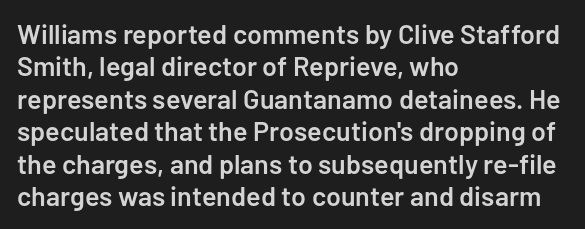
{"italic": "no", "bold": "semi", "underline": "no", "align": "left", "line_spacing_ratio": 1.2, "letter_spacing": "normal", "letter_spacing_em": 0.0, "glyph_px": 27}
